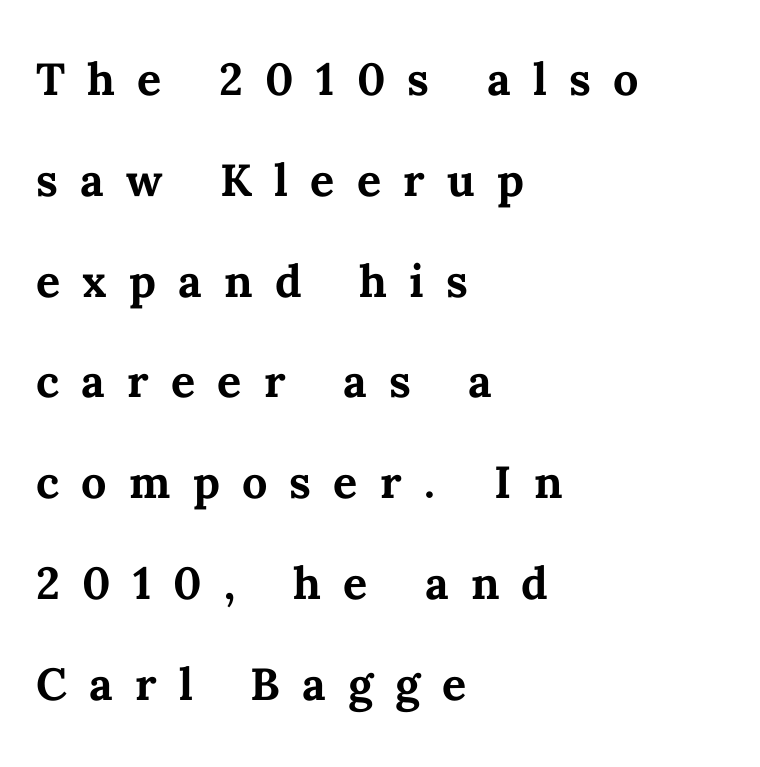
Q: Is the text bold? A: Yes.
Q: Is the text italic (slanted)? A: No, it is upright.
Q: Is the text underlined? A: No.
Q: How is the paragraph aligned? A: Left-aligned.
Q: Is the spacing between letters normal or unusually wide? A: Unusually wide.
Q: Is the spacing between lines tight, normal or loose? A: Normal.
Q: Width (condensed, normal, or wide)? A: Normal.
Q: Stroke contrast? A: Medium.
Q: x-height? A: Medium.
Q: Monospaced? A: No.
